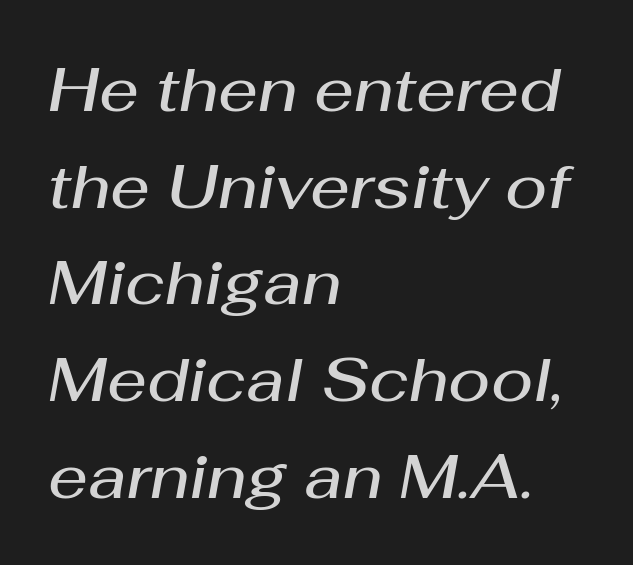
Q: Is the text bold? A: Semi-bold.
Q: Is the text italic (slanted)? A: Yes, it leans right by about 10 degrees.
Q: Is the text underlined? A: No.
Q: How is the paragraph aligned? A: Left-aligned.
Q: Is the spacing between letters normal or unusually wide? A: Normal.
Q: Is the spacing between lines tight, normal or loose? A: Normal.
Q: Width (condensed, normal, or wide)? A: Normal.
Q: Stroke contrast? A: Medium.
Q: x-height? A: Medium.
Q: Monospaced? A: No.
